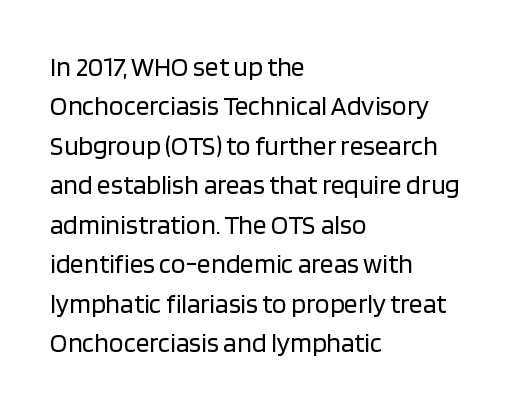
Quick note: not italic, upright. Is the stroke heavy? The answer is a plain regular-or-lighter. The setting favours the left margin, as ordinary paragraphs usually do. Has an underline been added? It has not. Tracking here is standard; glyphs follow each other at the usual distance. Line spacing here is normal.
